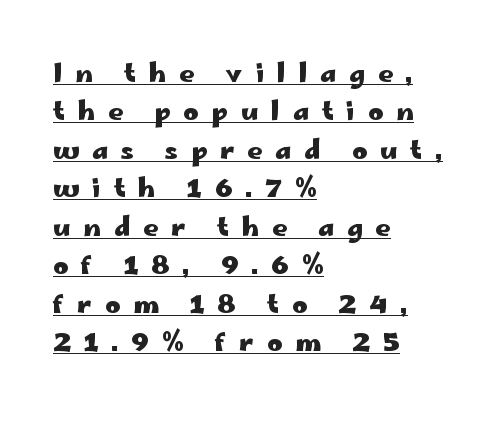
Q: Is the text bold? A: Yes.
Q: Is the text italic (slanted)? A: No, it is upright.
Q: Is the text underlined? A: Yes.
Q: How is the paragraph aligned? A: Left-aligned.
Q: Is the spacing between letters normal or unusually wide? A: Unusually wide.
Q: Is the spacing between lines tight, normal or loose? A: Normal.
